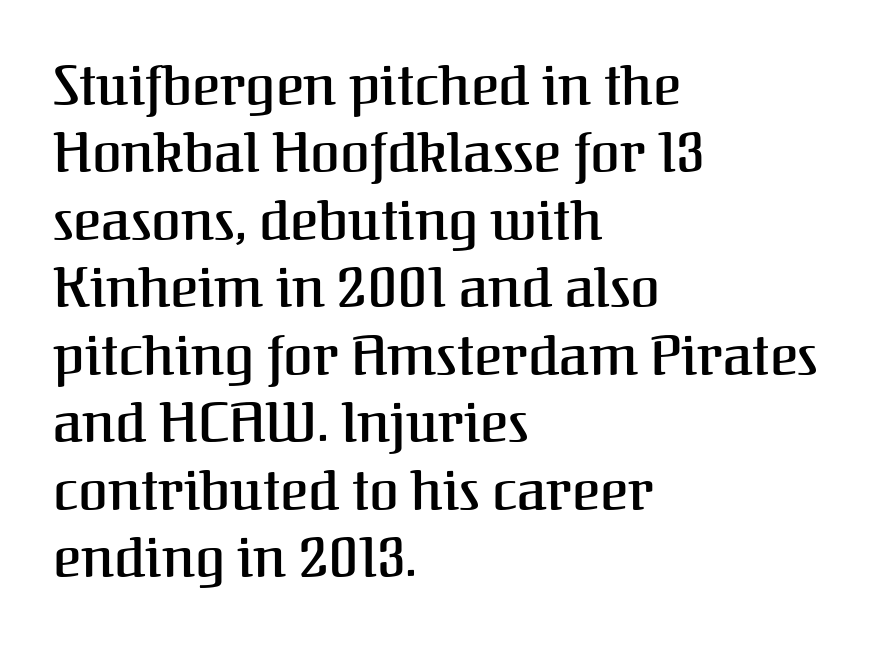
Q: Is the text bold? A: Semi-bold.
Q: Is the text italic (slanted)? A: No, it is upright.
Q: Is the typeface a serif or a sans-serif typeface? A: Serif.
Q: Is the text underlined? A: No.
Q: How is the paragraph aligned? A: Left-aligned.
Q: Is the spacing between letters normal or unusually wide? A: Normal.
Q: Is the spacing between lines tight, normal or loose? A: Normal.
Q: Width (condensed, normal, or wide)? A: Normal.
Q: Stroke contrast? A: Medium.
Q: x-height? A: Medium.
Q: Monospaced? A: No.
